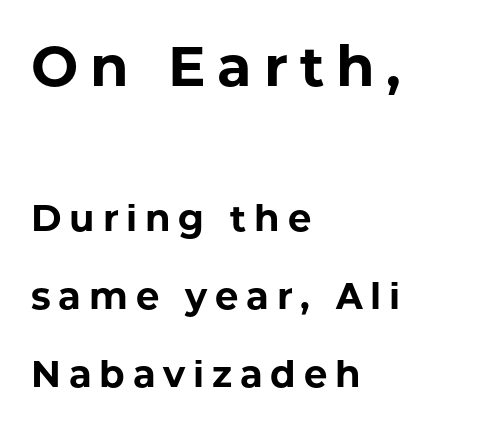
Q: Is the text bold? A: Yes.
Q: Is the text italic (slanted)? A: No, it is upright.
Q: Is the typeface a serif or a sans-serif typeface? A: Sans-serif.
Q: Is the text underlined? A: No.
Q: How is the paragraph aligned? A: Left-aligned.
Q: Is the spacing between letters normal or unusually wide? A: Unusually wide.
Q: Is the spacing between lines tight, normal or loose? A: Loose.
Q: Which block of text is set in a larger size, the first (top) or the second (bottom)? A: The first (top) one.
Q: Width (condensed, normal, or wide)? A: Normal.
Q: Stroke contrast? A: Low.
Q: x-height? A: Medium.
Q: Monospaced? A: No.
